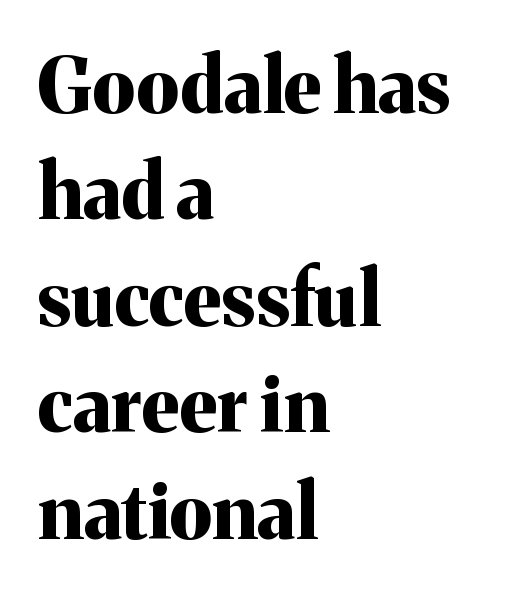
The image shows 76 px bold serif type, upright; set left-aligned, normal line spacing (1.4x), normal letter spacing, not underlined; medium stroke contrast and a medium x-height.
